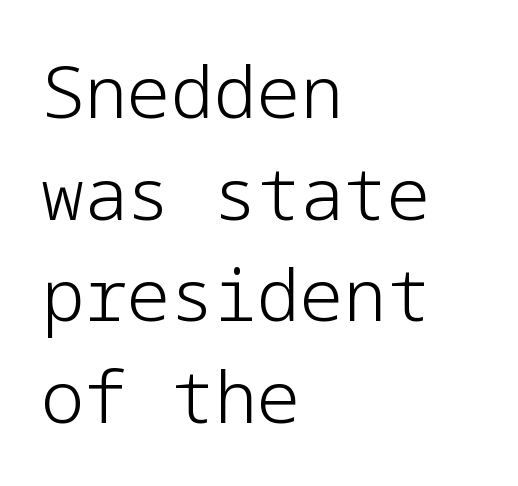
{"serif": "no", "italic": "no", "bold": "no", "weight": "light", "width": "normal", "stroke_contrast": "low", "x_height": "medium", "underline": "no", "align": "left", "line_spacing": "normal", "line_spacing_ratio": 1.41, "letter_spacing": "normal", "letter_spacing_em": 0.0, "glyph_px": 72}
